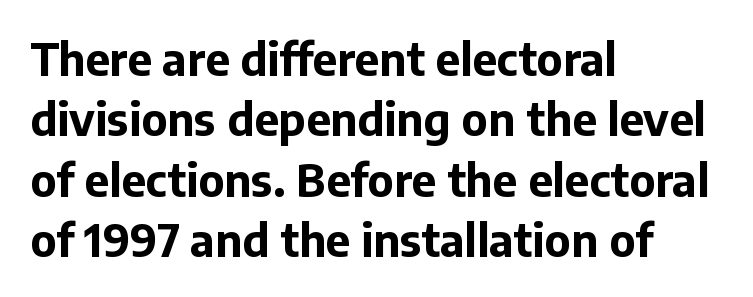
This rendering uses left alignment, leaving the right contour irregular. Each new line begins a customary step beneath the previous one. The gaps between neighbouring characters are ordinary and unremarkable. Lines of text with bare space underneath. Proportional: the letters do not fall into vertical columns. The rendering uses a bold face; every stroke is thick and dark.
